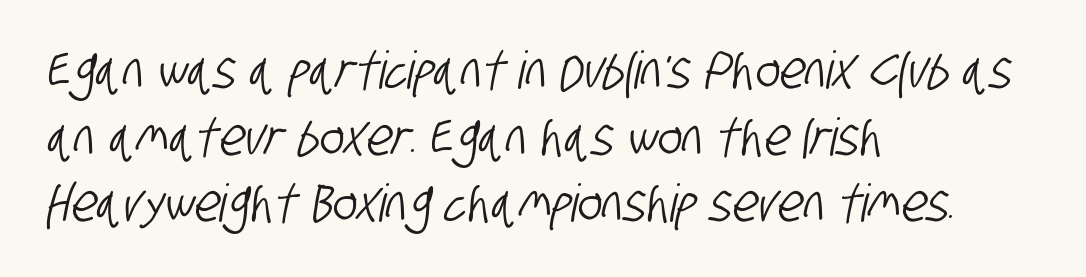
{"serif": "no", "width": "condensed", "stroke_contrast": "low", "x_height": "large", "monospaced": "no", "underline": "no", "align": "left", "line_spacing": "normal", "line_spacing_ratio": 1.28, "letter_spacing": "normal", "letter_spacing_em": 0.0, "glyph_px": 52}
